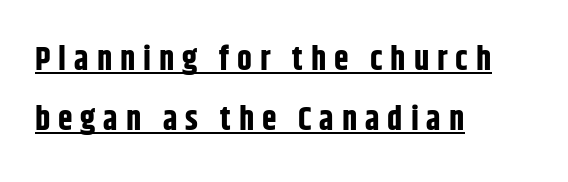
Italic: no, the glyphs are upright roman. These lines carry a lot of weight — the face is fully bold. Somebody hit Ctrl+U on this one — the words are underlined. Think of a printed novel: that variable character pitch is what you see here. The gaps between neighbouring characters are conspicuously large. Type style note: lacks serifs.
